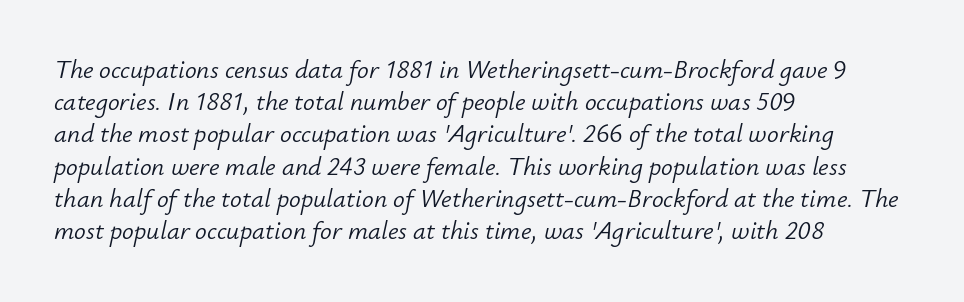
The image shows 26 px text type, italic (leaning right); set left-aligned, line spacing 1.24x, normal letter spacing, not underlined.
